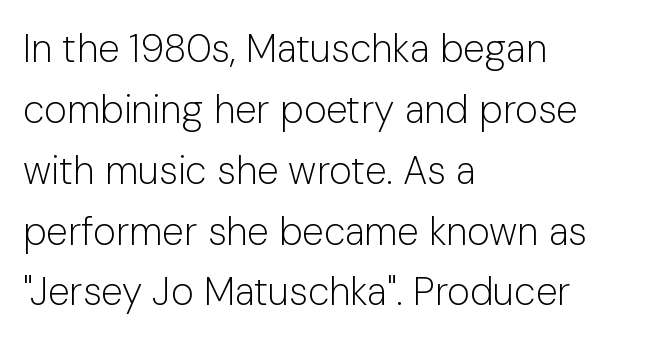
The image shows 39 px light sans-serif type, upright; set left-aligned, normal line spacing (1.56x), normal letter spacing, not underlined; low stroke contrast and a medium x-height.
